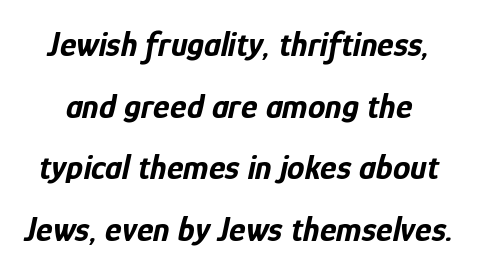
Q: Is the text bold? A: Yes.
Q: Is the text italic (slanted)? A: Yes, it leans right by about 12 degrees.
Q: Is the text underlined? A: No.
Q: Is the spacing between letters normal or unusually wide? A: Normal.
Q: Width (condensed, normal, or wide)? A: Condensed.
Q: Stroke contrast? A: Low.
Q: x-height? A: Medium.
Q: Monospaced? A: No.
